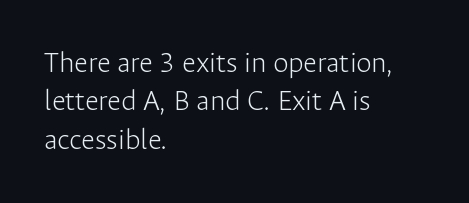
Leftover space on each line is placed entirely after the last word. The letterforms sit at book weight or below. You can tell it's not italic because the verticals are truly vertical. The glyphs are unaccompanied by any horizontal stroke below them. Regarding serifs, this sample does without them.
